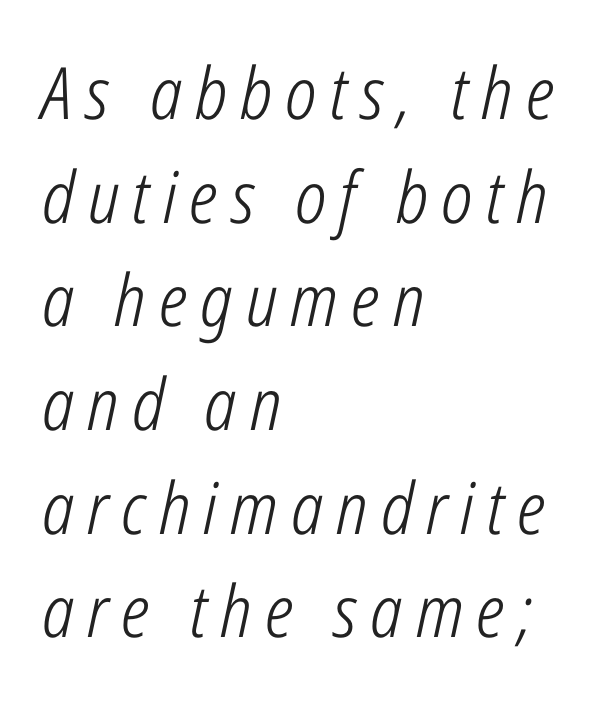
{"italic": "yes", "lean": "right", "slant_degrees": 12, "bold": "no", "weight": "light", "width": "condensed", "stroke_contrast": "low", "x_height": "medium", "monospaced": "no", "underline": "no", "align": "left", "line_spacing": "normal", "line_spacing_ratio": 1.44, "glyph_px": 72}
